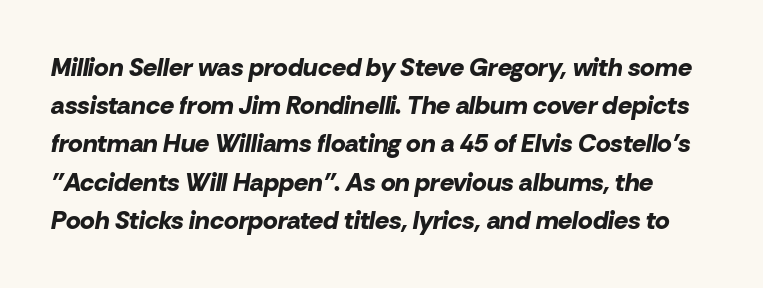
{"italic": "yes", "lean": "right", "slant_degrees": 10, "bold": "yes", "underline": "no", "line_spacing": "normal", "line_spacing_ratio": 1.53, "letter_spacing": "normal", "letter_spacing_em": 0.0, "glyph_px": 25}
